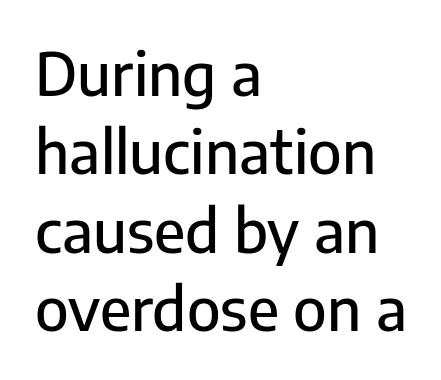
The image shows 59 px sans-serif type, upright; set left-aligned, normal line spacing (1.33x), normal letter spacing, not underlined; low stroke contrast and a medium x-height.
